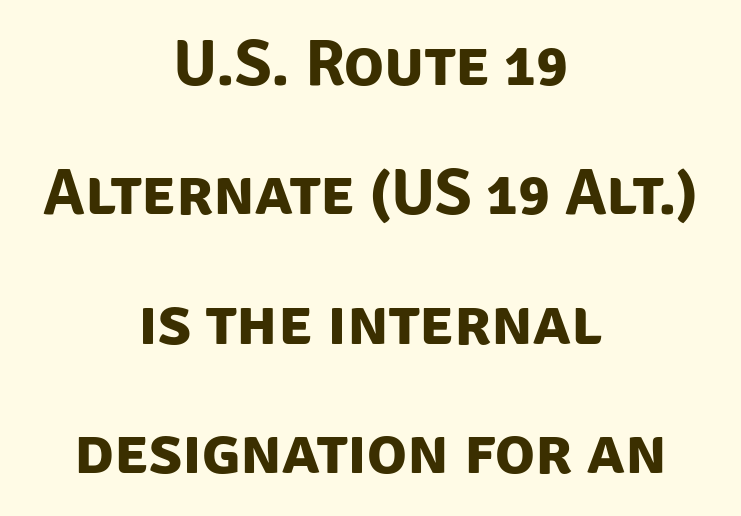
{"serif": "no", "bold": "yes", "weight": "bold", "width": "normal", "stroke_contrast": "low", "x_height": "large", "monospaced": "no", "underline": "no", "align": "center", "line_spacing": "loose", "line_spacing_ratio": 1.96, "letter_spacing": "normal", "letter_spacing_em": 0.0, "glyph_px": 66}
